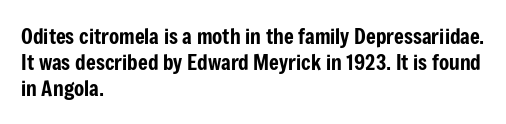
The image shows 21 px text type, upright; set left-aligned, normal line spacing (1.25x), normal letter spacing, not underlined.
